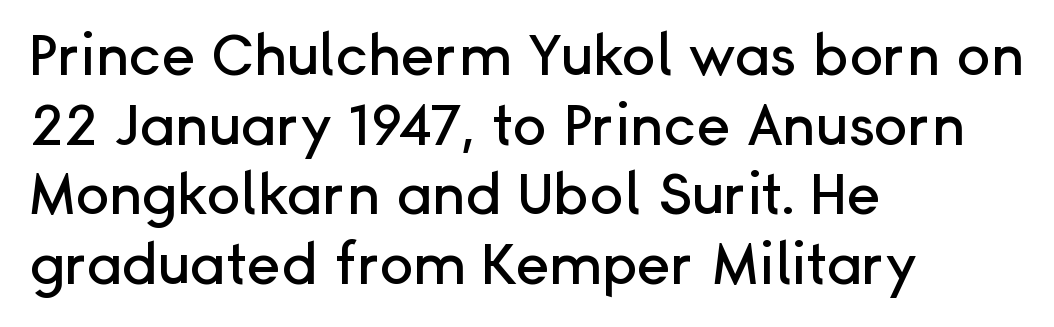
{"serif": "no", "italic": "no", "width": "normal", "stroke_contrast": "low", "x_height": "medium", "monospaced": "no", "underline": "no", "align": "left", "line_spacing_ratio": 1.22, "letter_spacing": "normal", "letter_spacing_em": 0.0, "glyph_px": 57}
